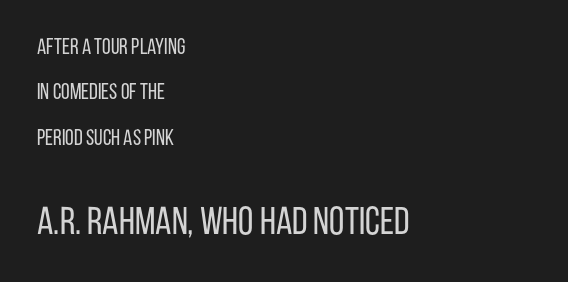
The text was rendered using a sans face with plain stroke endings. Each new line begins a long way beneath the previous one. Compared with a centered layout, this one pins lines to the left instead. Short note: letters normally spaced. Do the letters lean? They stand straight.
